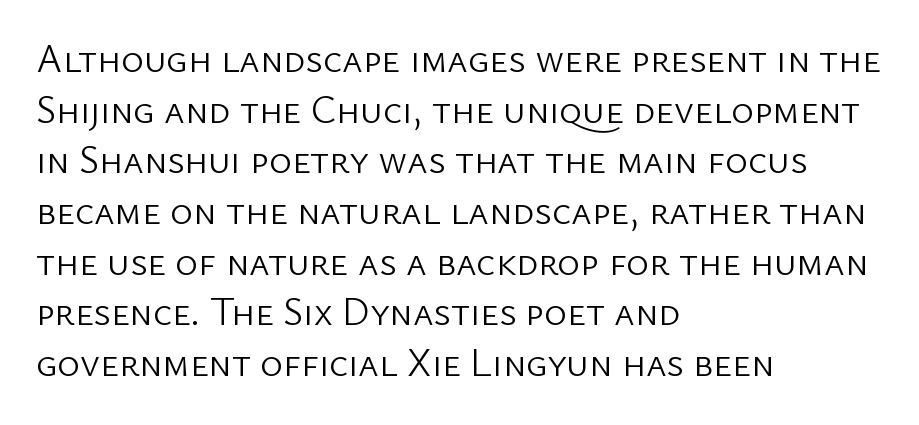
This rendering employs a face without finishing strokes, i.e., a sans-serif. Summary of weight: not heavy and not bold. Has an underline been added? It has not. Italic? Not at all — the glyphs are vertical. Alignment: flush left. You could not count columns in this text — the font is proportionally spaced.
